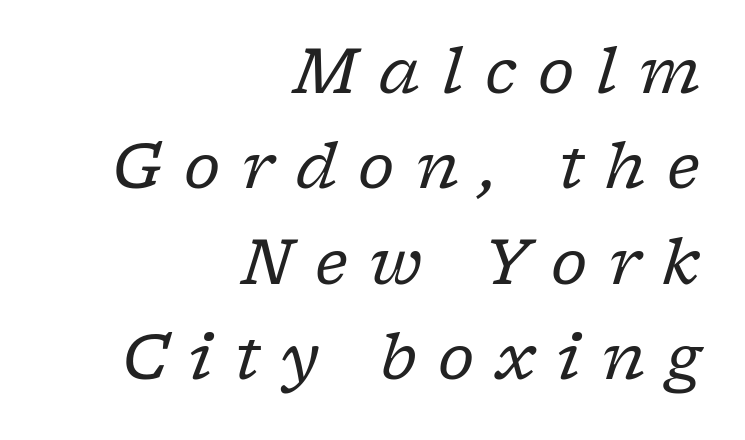
{"serif": "yes", "italic": "yes", "lean": "right", "slant_degrees": 17, "bold": "no", "weight": "regular", "width": "normal", "stroke_contrast": "low", "x_height": "medium", "monospaced": "no", "underline": "no", "align": "right", "line_spacing": "normal", "line_spacing_ratio": 1.54, "letter_spacing": "wide", "letter_spacing_em": 0.35, "glyph_px": 62}
